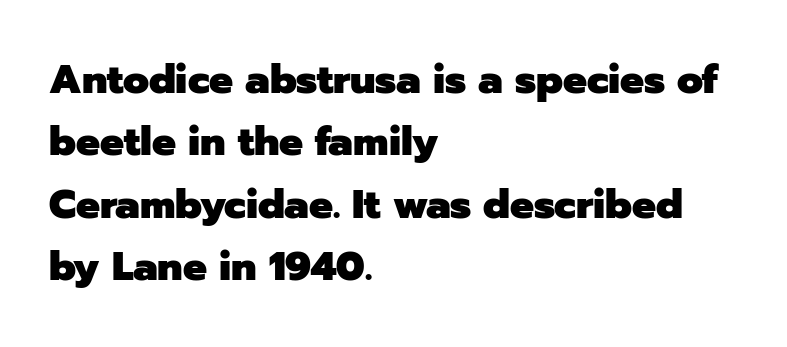
The image shows 40 px heavy sans-serif type, upright; set left-aligned, normal line spacing (1.56x), normal letter spacing, not underlined; low stroke contrast and a medium x-height.
